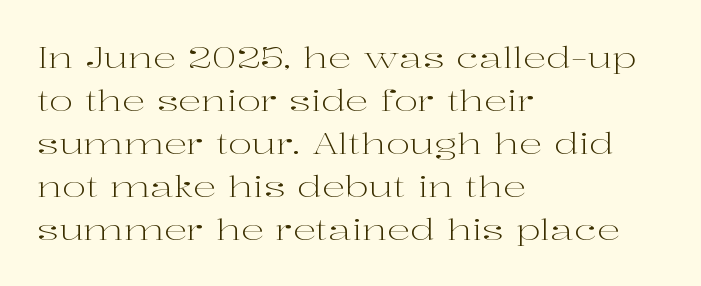
The image shows 29 px light, wide serif type, upright; set left-aligned, normal line spacing (1.48x), normal letter spacing, not underlined; high stroke contrast and a medium x-height.
